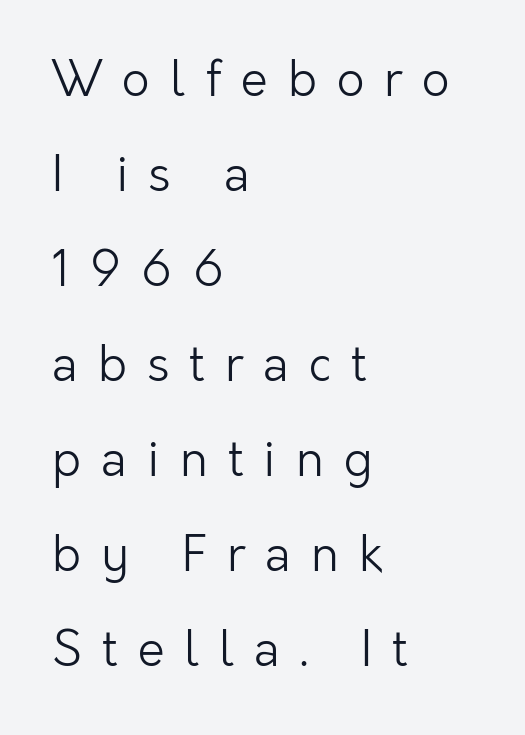
Serifs: no, the terminals of the letterforms are clean. This is not heavy type; no bold has been used. Quick note: interline space is abundant. Nope, not italic — everything's standing straight.
